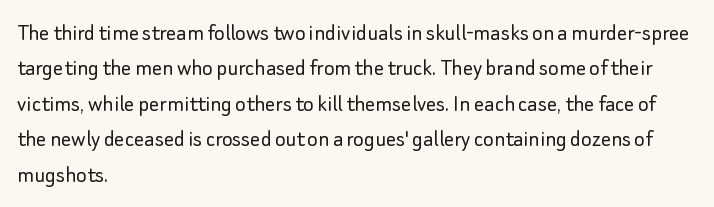
Q: Is the text bold? A: No.
Q: Is the text italic (slanted)? A: No, it is upright.
Q: Is the text underlined? A: No.
Q: How is the paragraph aligned? A: Left-aligned.
Q: Is the spacing between letters normal or unusually wide? A: Normal.
Q: Is the spacing between lines tight, normal or loose? A: Normal.
